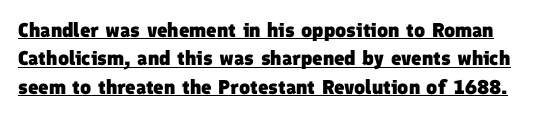
Q: Is the text bold? A: Yes.
Q: Is the text underlined? A: Yes.
Q: Is the spacing between letters normal or unusually wide? A: Normal.
Q: Is the spacing between lines tight, normal or loose? A: Normal.
